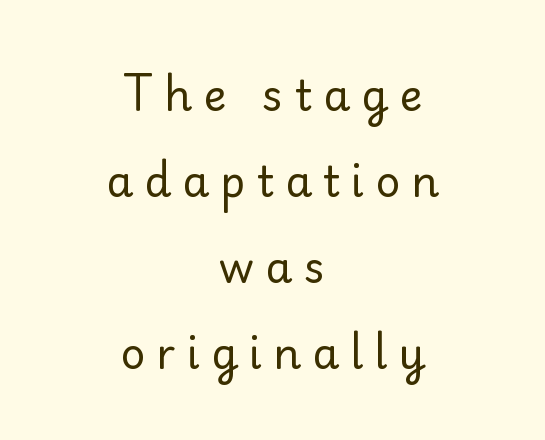
Q: Is the text bold? A: No.
Q: Is the text italic (slanted)? A: No, it is upright.
Q: Is the typeface a serif or a sans-serif typeface? A: Sans-serif.
Q: Is the text underlined? A: No.
Q: How is the paragraph aligned? A: Centered.
Q: Is the spacing between letters normal or unusually wide? A: Unusually wide.
Q: Is the spacing between lines tight, normal or loose? A: Loose.
Q: Width (condensed, normal, or wide)? A: Normal.
Q: Stroke contrast? A: Low.
Q: x-height? A: Small.
Q: Monospaced? A: No.
